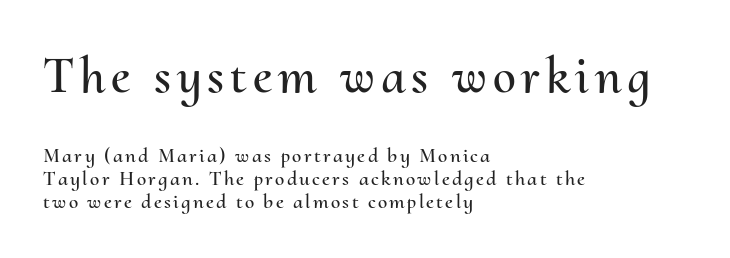
Q: Is the text italic (slanted)? A: No, it is upright.
Q: Is the text underlined? A: No.
Q: How is the paragraph aligned? A: Left-aligned.
Q: Is the spacing between lines tight, normal or loose? A: Tight.
Q: Which block of text is set in a larger size, the first (top) or the second (bottom)? A: The first (top) one.
Q: Width (condensed, normal, or wide)? A: Normal.
Q: Stroke contrast? A: Medium.
Q: x-height? A: Small.
Q: Monospaced? A: No.
